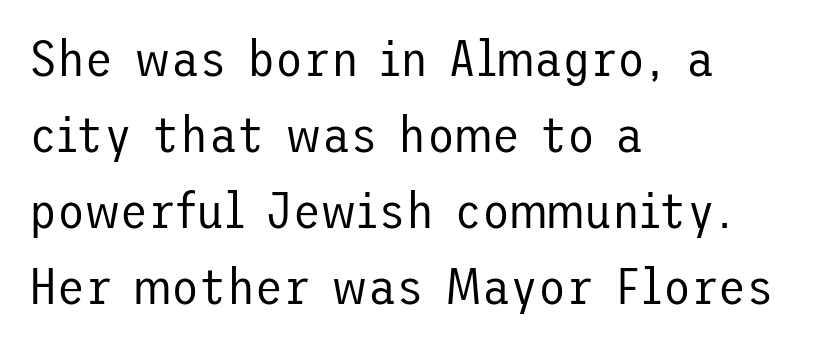
The image shows 51 px regular-weight sans-serif type, upright; set left-aligned, normal line spacing (1.49x), normal letter spacing, not underlined; low stroke contrast and a medium x-height.
